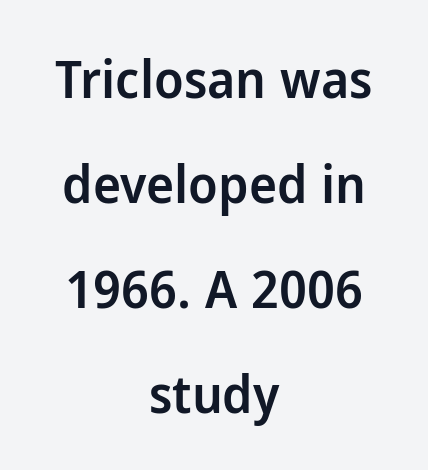
Moderately thickened strokes mark this as semibold type. Varying glyph widths throughout — classic text-font behaviour. Rows of type keep a wide berth in the vertical direction. The whitespace from short lines is split evenly between both sides.
